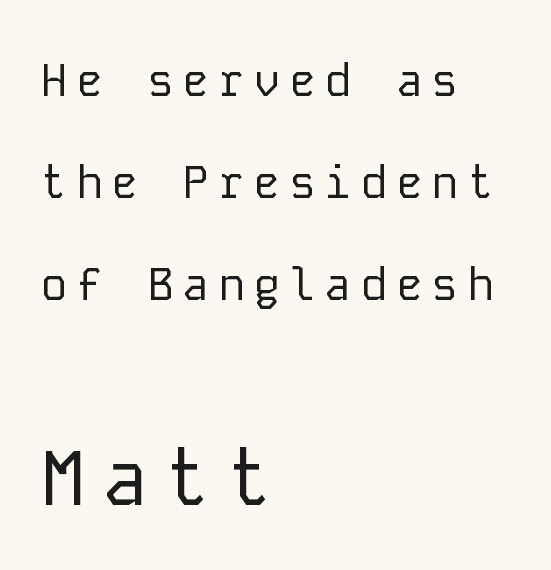
{"serif": "no", "italic": "no", "bold": "no", "weight": "regular", "width": "normal", "stroke_contrast": "low", "x_height": "medium", "monospaced": "yes", "underline": "no", "align": "left", "line_spacing": "loose", "line_spacing_ratio": 2.27, "larger_block": "second", "size_ratio": 1.73, "glyph_px": 78}
